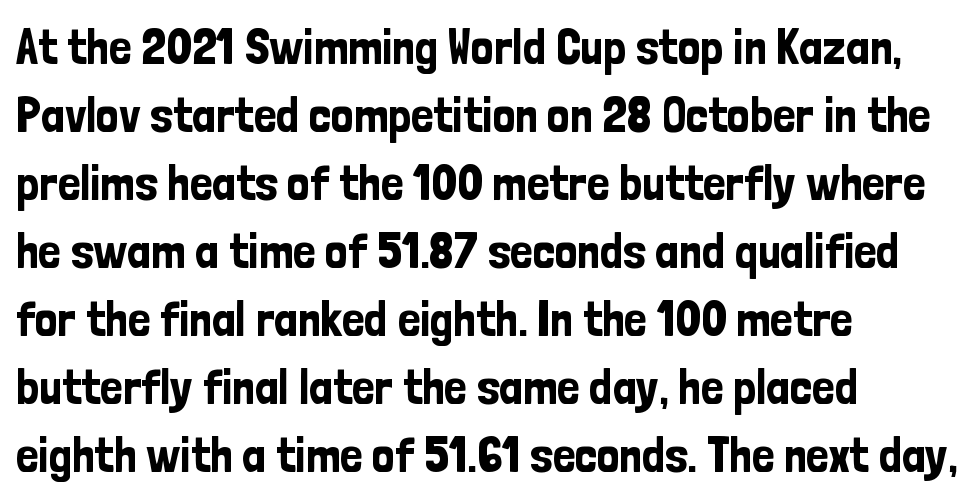
{"serif": "no", "italic": "no", "width": "condensed", "stroke_contrast": "low", "x_height": "medium", "monospaced": "no", "underline": "no", "align": "left", "line_spacing": "normal", "line_spacing_ratio": 1.36, "letter_spacing": "normal", "letter_spacing_em": 0.0, "glyph_px": 50}
